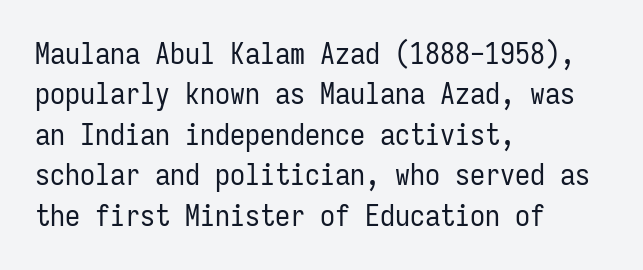
{"serif": "no", "italic": "no", "bold": "no", "weight": "regular", "width": "condensed", "stroke_contrast": "low", "x_height": "medium", "monospaced": "yes", "underline": "no", "align": "left", "line_spacing": "normal", "line_spacing_ratio": 1.35, "letter_spacing": "normal", "letter_spacing_em": 0.0, "glyph_px": 30}
